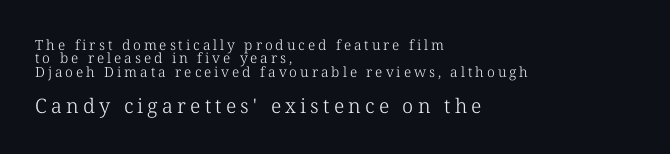
The image shows 20 px text type, upright; set left-aligned, tight line spacing (0.95x), unusually wide letter spacing (+0.21 em), not underlined; the second (bottom) block is 1.43x larger.
